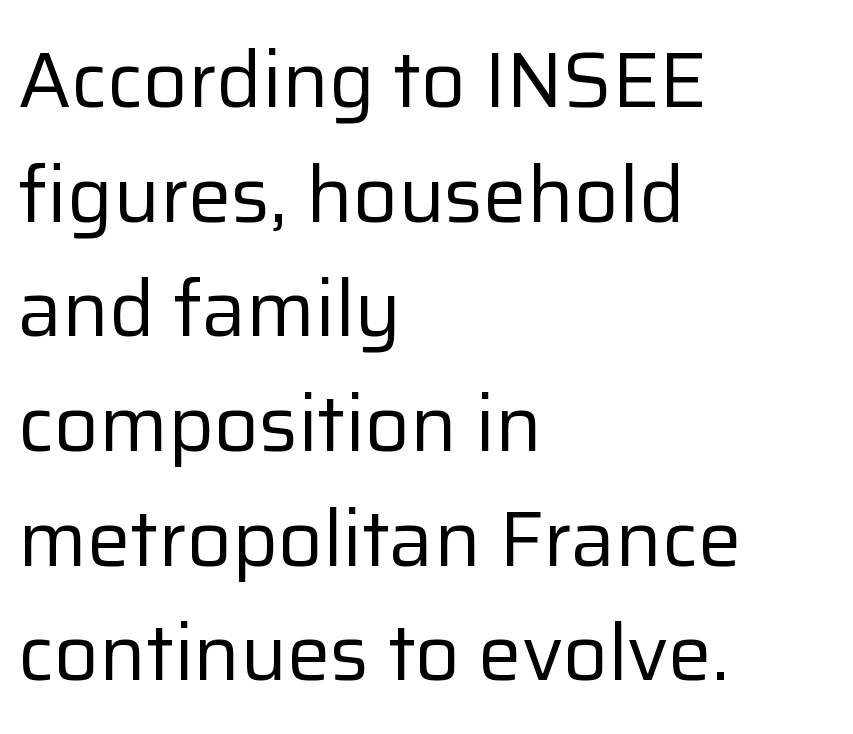
The image shows 78 px regular-weight sans-serif type, upright; set left-aligned, normal line spacing (1.47x), normal letter spacing, not underlined; low stroke contrast and a medium x-height.
